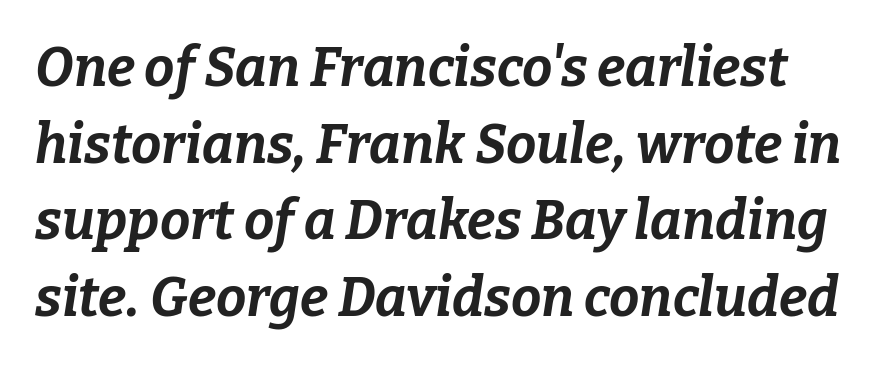
{"italic": "yes", "lean": "right", "slant_degrees": 9, "bold": "yes", "weight": "bold", "width": "normal", "stroke_contrast": "low", "x_height": "medium", "monospaced": "no", "underline": "no", "line_spacing": "normal", "line_spacing_ratio": 1.42, "letter_spacing": "normal", "letter_spacing_em": 0.0, "glyph_px": 54}
